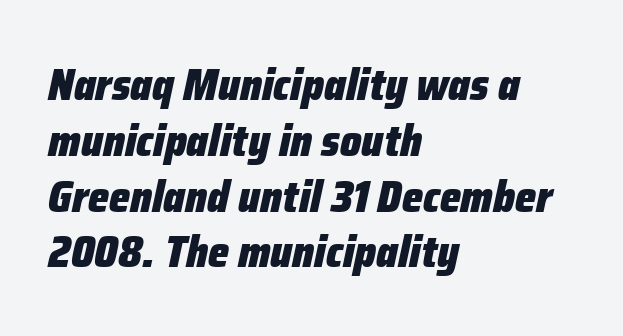
Q: Is the text bold? A: Yes.
Q: Is the text italic (slanted)? A: Yes, it leans right by about 12 degrees.
Q: Is the text underlined? A: No.
Q: How is the paragraph aligned? A: Left-aligned.
Q: Is the spacing between letters normal or unusually wide? A: Normal.
Q: Width (condensed, normal, or wide)? A: Condensed.
Q: Stroke contrast? A: Low.
Q: x-height? A: Medium.
Q: Monospaced? A: No.
